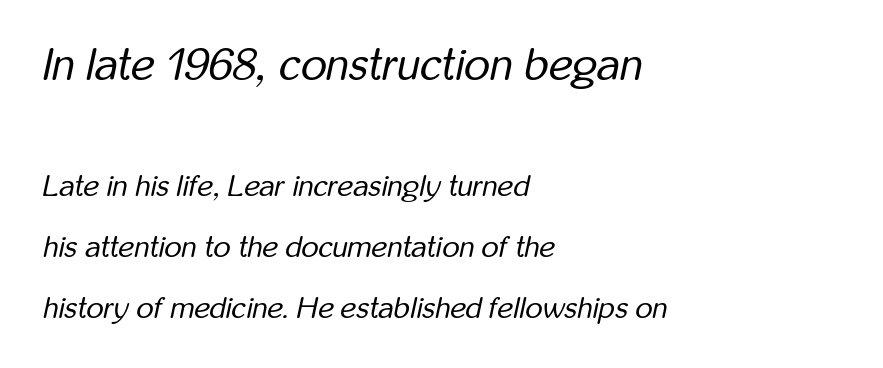
What stands out about the letter spacing? Nothing — it is the standard amount. When letters slant like this, we call the style italic. Varying glyph widths throughout — classic text-font behaviour. Line starts are locked; line ends wander. Weight: not bold — regular or lighter. This block would shrink considerably if given ordinary leading; it's expanded now.
